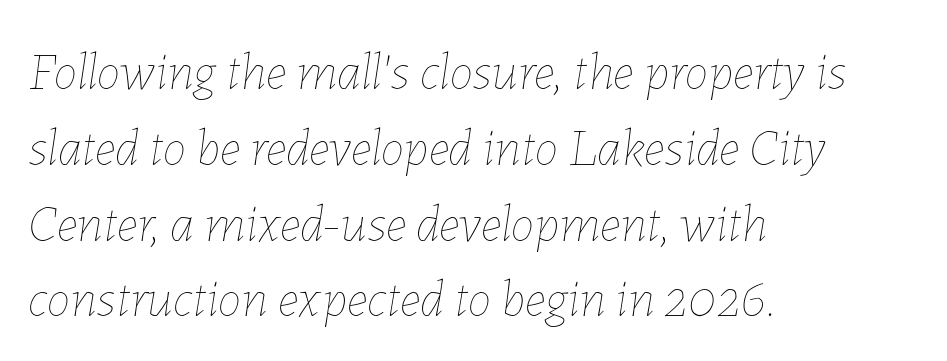
{"italic": "yes", "lean": "right", "slant_degrees": 7, "bold": "no", "weight": "thin", "width": "normal", "stroke_contrast": "low", "x_height": "medium", "monospaced": "no", "underline": "no", "align": "left", "line_spacing": "normal", "line_spacing_ratio": 1.43, "letter_spacing": "normal", "letter_spacing_em": 0.0, "glyph_px": 53}
